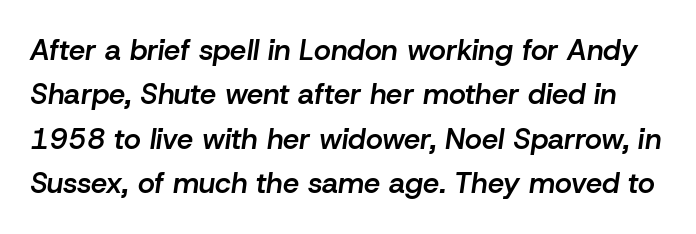
Each word holds together tightly as a unit, with standard inter-letter gaps. The glyphs are unaccompanied by any horizontal stroke below them. Spacing verdict: proportional, widths tailored to each character. The space between consecutive lines is moderate. The font is running at a semibold setting, under full bold. It's the slanting kind of type.
